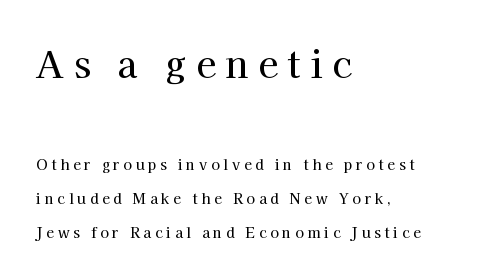
Q: Is the text italic (slanted)? A: No, it is upright.
Q: Is the typeface a serif or a sans-serif typeface? A: Serif.
Q: Is the text underlined? A: No.
Q: How is the paragraph aligned? A: Left-aligned.
Q: Is the spacing between letters normal or unusually wide? A: Unusually wide.
Q: Is the spacing between lines tight, normal or loose? A: Loose.
Q: Which block of text is set in a larger size, the first (top) or the second (bottom)? A: The first (top) one.
Q: Width (condensed, normal, or wide)? A: Normal.
Q: Stroke contrast? A: High.
Q: x-height? A: Medium.
Q: Monospaced? A: No.
